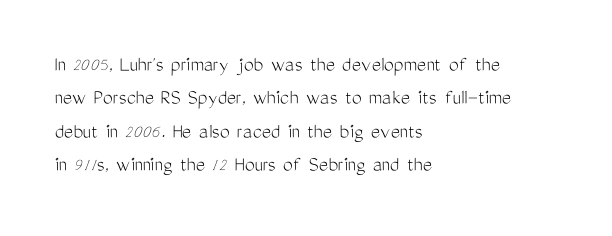
{"italic": "no", "bold": "no", "underline": "no", "align": "left", "line_spacing": "normal", "line_spacing_ratio": 1.52, "letter_spacing": "normal", "letter_spacing_em": 0.0, "glyph_px": 22}
